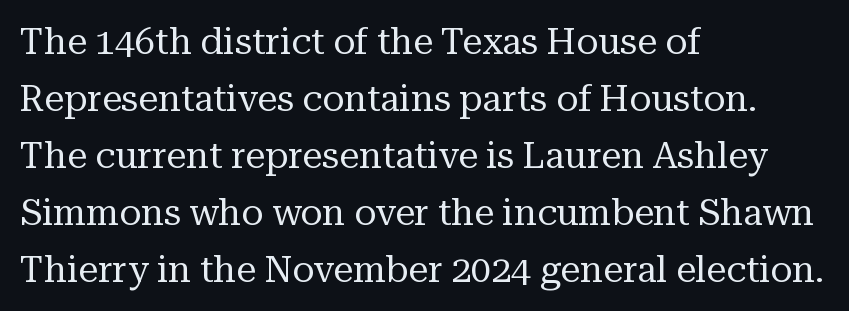
Q: Is the text bold? A: No.
Q: Is the text italic (slanted)? A: No, it is upright.
Q: Is the typeface a serif or a sans-serif typeface? A: Serif.
Q: Is the text underlined? A: No.
Q: How is the paragraph aligned? A: Left-aligned.
Q: Is the spacing between letters normal or unusually wide? A: Normal.
Q: Is the spacing between lines tight, normal or loose? A: Normal.
Q: Width (condensed, normal, or wide)? A: Normal.
Q: Stroke contrast? A: Medium.
Q: x-height? A: Medium.
Q: Monospaced? A: No.
